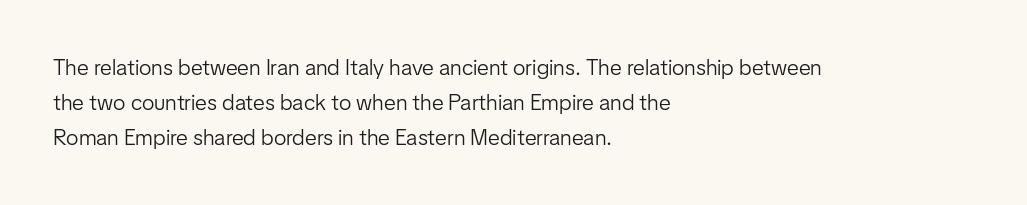
{"italic": "no", "bold": "no", "underline": "no", "align": "left", "line_spacing": "normal", "line_spacing_ratio": 1.59, "letter_spacing": "normal", "letter_spacing_em": 0.0, "glyph_px": 22}
